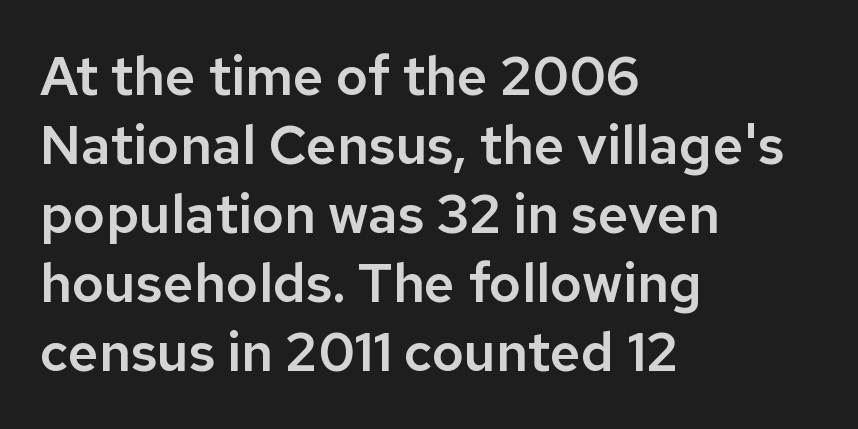
Q: Is the text italic (slanted)? A: No, it is upright.
Q: Is the typeface a serif or a sans-serif typeface? A: Sans-serif.
Q: Is the text underlined? A: No.
Q: How is the paragraph aligned? A: Left-aligned.
Q: Is the spacing between letters normal or unusually wide? A: Normal.
Q: Is the spacing between lines tight, normal or loose? A: Normal.
Q: Width (condensed, normal, or wide)? A: Normal.
Q: Stroke contrast? A: Low.
Q: x-height? A: Medium.
Q: Monospaced? A: No.
